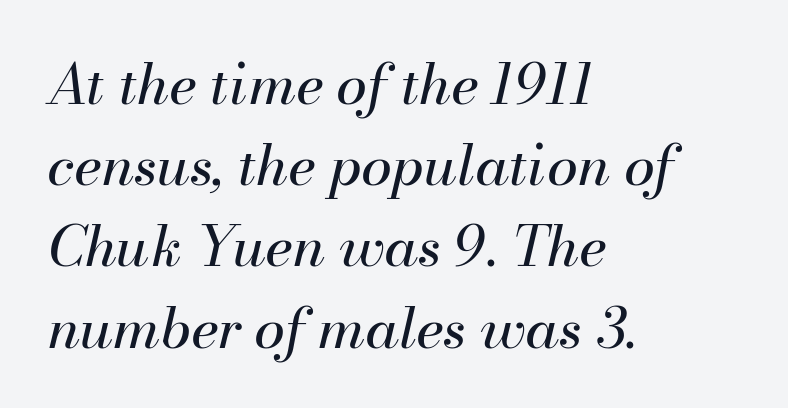
The passage shown is typed in a proportional face where columns would drift. Observe the lean: these are italic letterforms. Characters follow at the spacing the type designer built in. Stems and bowls with no extra thickness — not bold. Teacher's note: observe the even left margin — that is flush-left alignment.
